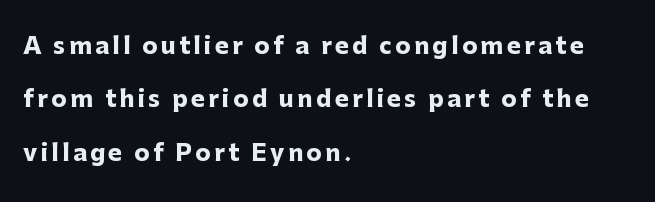
{"italic": "no", "bold": "yes", "underline": "no", "align": "left", "line_spacing": "loose", "line_spacing_ratio": 2.32, "glyph_px": 23}
